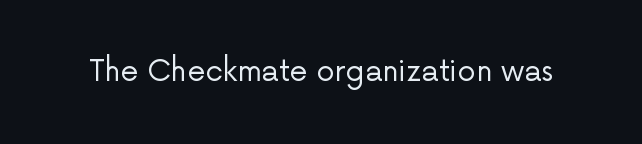
Q: Is the text bold? A: No.
Q: Is the text italic (slanted)? A: No, it is upright.
Q: Is the typeface a serif or a sans-serif typeface? A: Sans-serif.
Q: Is the text underlined? A: No.
Q: Is the spacing between letters normal or unusually wide? A: Normal.
Q: Width (condensed, normal, or wide)? A: Normal.
Q: Stroke contrast? A: Low.
Q: x-height? A: Medium.
Q: Monospaced? A: No.
